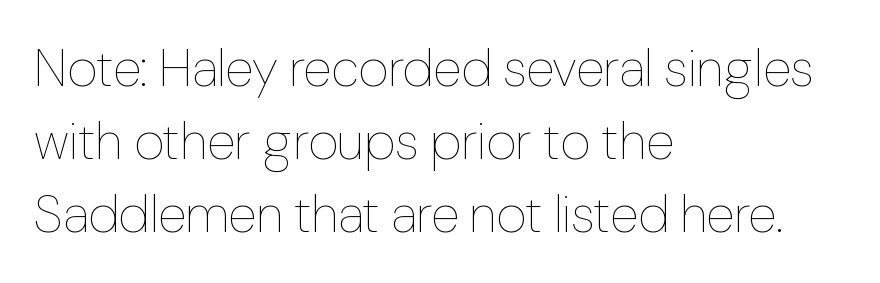
Q: Is the text bold? A: No.
Q: Is the text italic (slanted)? A: No, it is upright.
Q: Is the text underlined? A: No.
Q: How is the paragraph aligned? A: Left-aligned.
Q: Is the spacing between letters normal or unusually wide? A: Normal.
Q: Is the spacing between lines tight, normal or loose? A: Normal.
Q: Width (condensed, normal, or wide)? A: Normal.
Q: Stroke contrast? A: Low.
Q: x-height? A: Medium.
Q: Monospaced? A: No.
